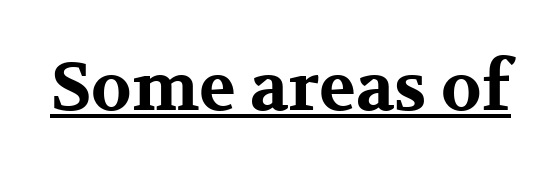
Q: Is the text bold? A: Yes.
Q: Is the text italic (slanted)? A: No, it is upright.
Q: Is the typeface a serif or a sans-serif typeface? A: Serif.
Q: Is the text underlined? A: Yes.
Q: Is the spacing between letters normal or unusually wide? A: Normal.
Q: Width (condensed, normal, or wide)? A: Wide.
Q: Stroke contrast? A: Medium.
Q: x-height? A: Medium.
Q: Monospaced? A: No.
